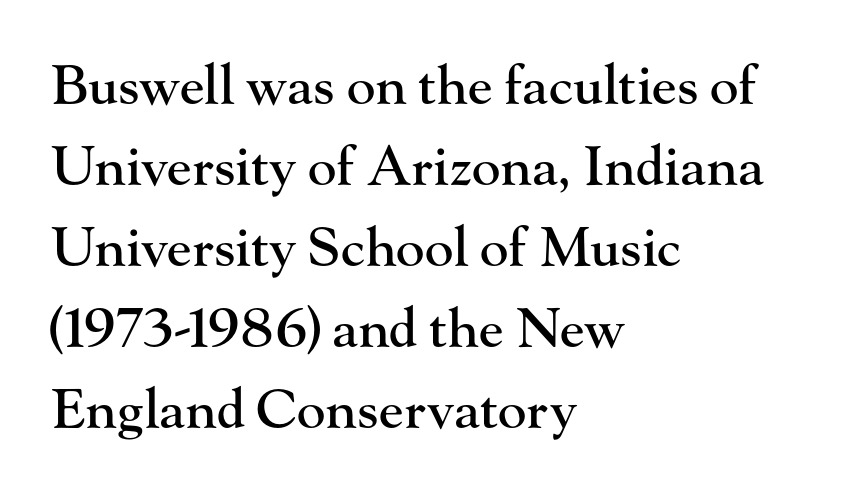
Q: Is the text italic (slanted)? A: No, it is upright.
Q: Is the typeface a serif or a sans-serif typeface? A: Serif.
Q: Is the text underlined? A: No.
Q: How is the paragraph aligned? A: Left-aligned.
Q: Is the spacing between letters normal or unusually wide? A: Normal.
Q: Is the spacing between lines tight, normal or loose? A: Normal.
Q: Width (condensed, normal, or wide)? A: Normal.
Q: Stroke contrast? A: High.
Q: x-height? A: Small.
Q: Monospaced? A: No.
